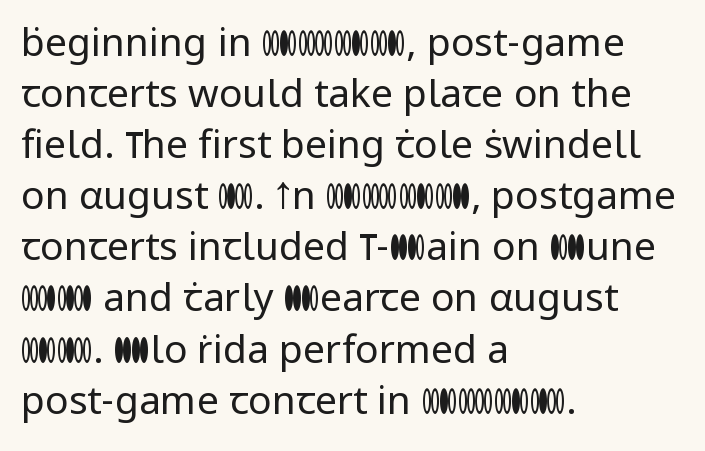
The image shows 39 px regular-weight sans-serif type, upright; set left-aligned, normal line spacing (1.31x), normal letter spacing, not underlined; low stroke contrast and a medium x-height.
